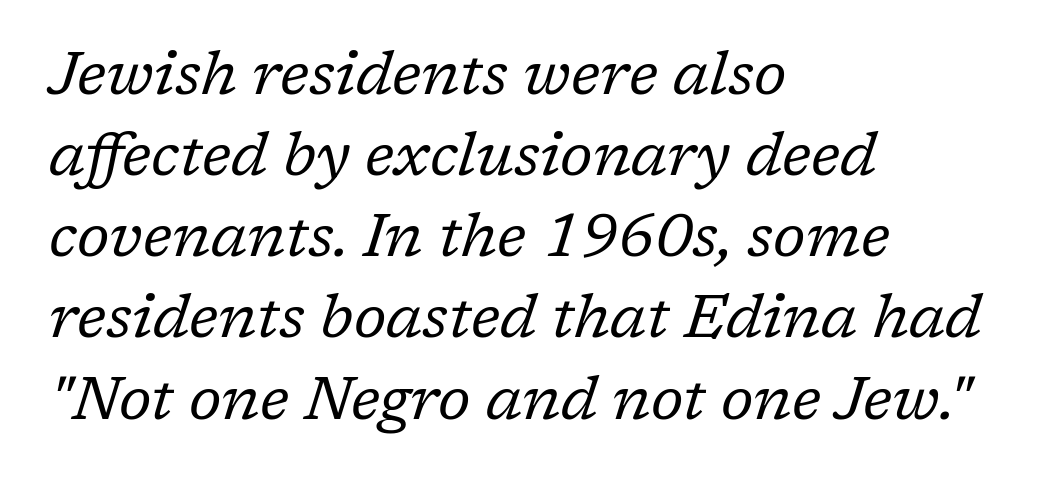
Q: Is the text bold? A: No.
Q: Is the text italic (slanted)? A: Yes, it leans right by about 17 degrees.
Q: Is the typeface a serif or a sans-serif typeface? A: Serif.
Q: Is the text underlined? A: No.
Q: How is the paragraph aligned? A: Left-aligned.
Q: Is the spacing between letters normal or unusually wide? A: Normal.
Q: Is the spacing between lines tight, normal or loose? A: Normal.
Q: Width (condensed, normal, or wide)? A: Normal.
Q: Stroke contrast? A: Low.
Q: x-height? A: Medium.
Q: Monospaced? A: No.
